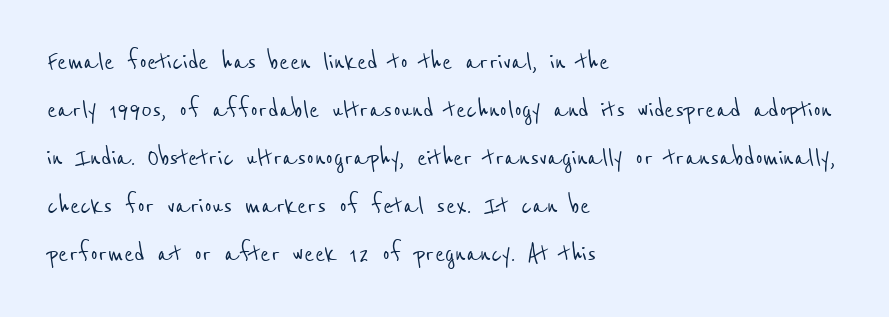
The image shows 30 px condensed sans-serif type; set left-aligned, normal line spacing (1.6x), normal letter spacing, not underlined; low stroke contrast and a medium x-height.
